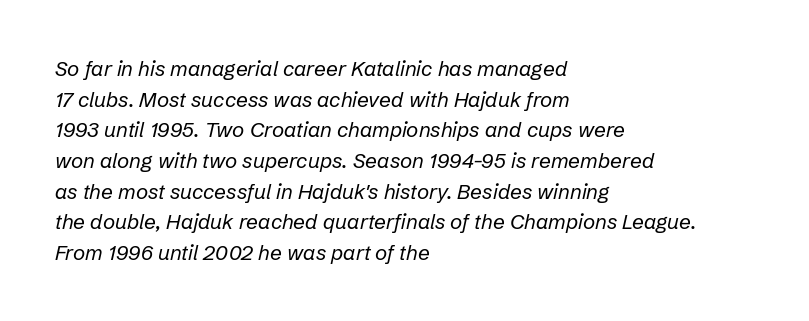
The letters sit at their default tracking, neither squeezed nor spread. All the whitespace from short lines collects on the right. The strokes are not fattened; the text isn't bold. Descender tails drop into unmarked territory. Compared with typical paragraphs, the rows here are spaced about the same. The whole block is typeset with a tilt.
